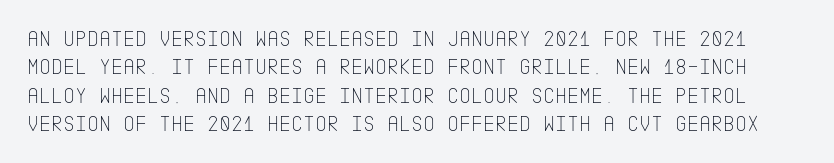
Q: Is the text bold? A: No.
Q: Is the text italic (slanted)? A: No, it is upright.
Q: Is the text underlined? A: No.
Q: Is the spacing between letters normal or unusually wide? A: Normal.
